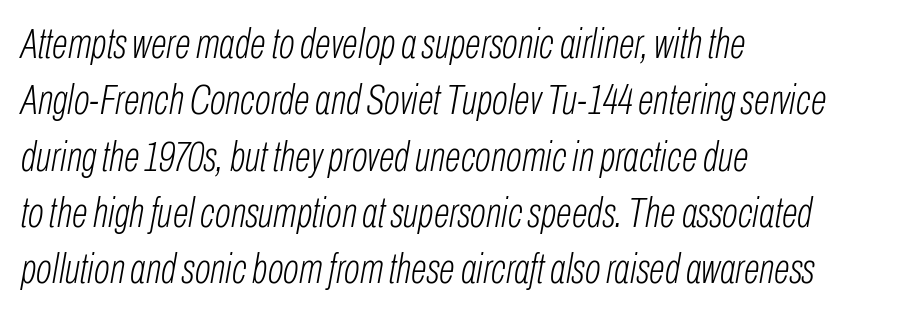
Q: Is the text bold? A: No.
Q: Is the text italic (slanted)? A: Yes, it leans right by about 10 degrees.
Q: Is the text underlined? A: No.
Q: How is the paragraph aligned? A: Left-aligned.
Q: Is the spacing between letters normal or unusually wide? A: Normal.
Q: Is the spacing between lines tight, normal or loose? A: Normal.
Q: Width (condensed, normal, or wide)? A: Condensed.
Q: Stroke contrast? A: Low.
Q: x-height? A: Medium.
Q: Monospaced? A: No.
